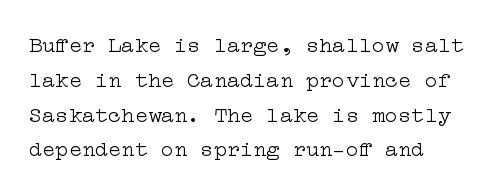
Summary of vertical rhythm: regular, with standard interline spacing. Nobody touched the tracking dial on this one. Each row of text sits above clean, open space. A quiet, ordinary-to-light weight characterises the typeface. The typography opts for an upright posture over an oblique one.
